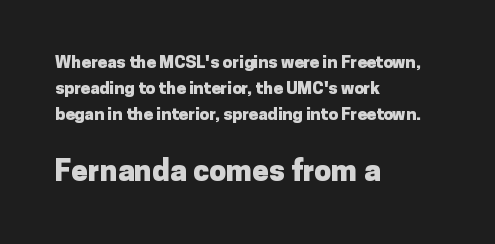
The image shows 30 px heavy sans-serif type, upright; set left-aligned, normal line spacing (1.54x), normal letter spacing, not underlined; the second (bottom) block is 1.76x larger; low stroke contrast and a medium x-height.
